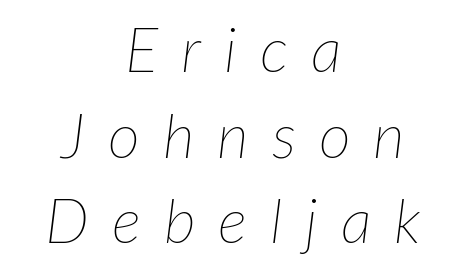
The foot of each line stays bare and open. Think of a printed novel: that variable character pitch is what you see here. Every row of glyphs is offset so its center matches the block's center. Notice how the stems are inclined rather than vertical — that's the hallmark of italics. How are the letters spaced? Widely, with obvious added tracking. Notice how descenders clear the ascenders below comfortably — that's standard leading.
